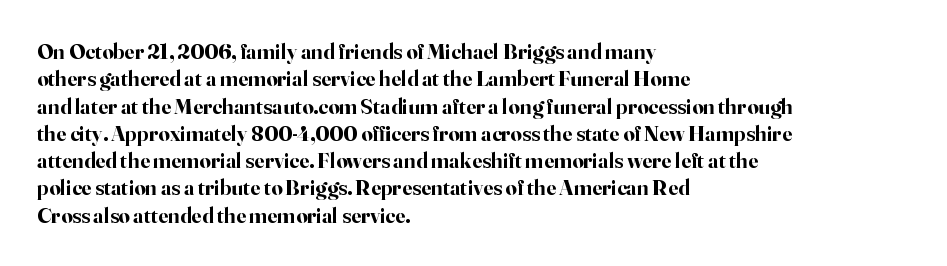
{"italic": "no", "bold": "yes", "underline": "no", "align": "left", "line_spacing_ratio": 1.24, "letter_spacing": "normal", "letter_spacing_em": 0.0, "glyph_px": 22}
